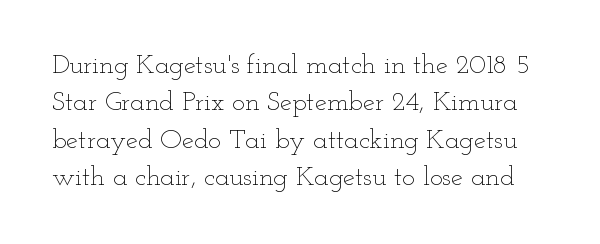
Q: Is the text bold? A: No.
Q: Is the text italic (slanted)? A: No, it is upright.
Q: Is the text underlined? A: No.
Q: Is the spacing between letters normal or unusually wide? A: Normal.
Q: Is the spacing between lines tight, normal or loose? A: Normal.
